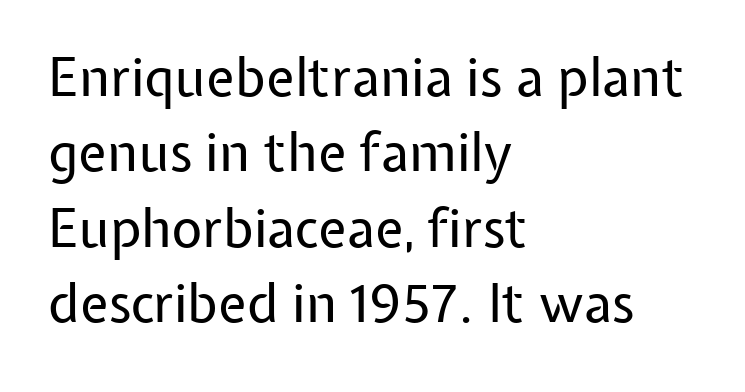
{"serif": "no", "italic": "no", "bold": "no", "weight": "regular", "width": "normal", "stroke_contrast": "low", "x_height": "medium", "monospaced": "no", "underline": "no", "align": "left", "line_spacing": "normal", "line_spacing_ratio": 1.42, "letter_spacing": "normal", "letter_spacing_em": 0.0, "glyph_px": 53}
